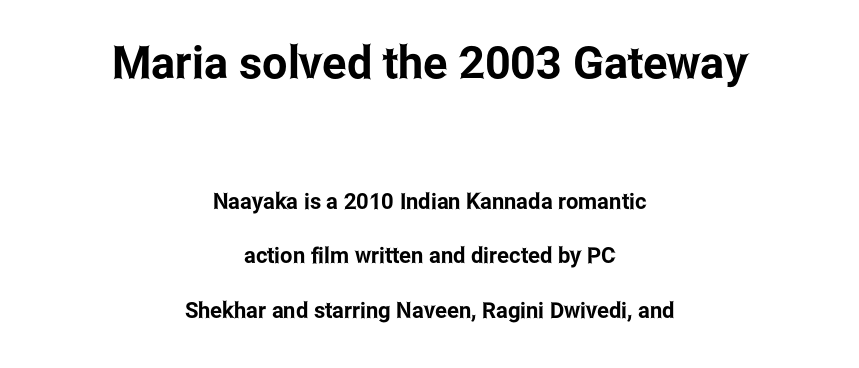
The image shows 45 px condensed sans-serif type, upright; set centered, loose line spacing (2.48x), normal letter spacing, not underlined; the first (top) block is 2.05x larger; low stroke contrast and a medium x-height.
